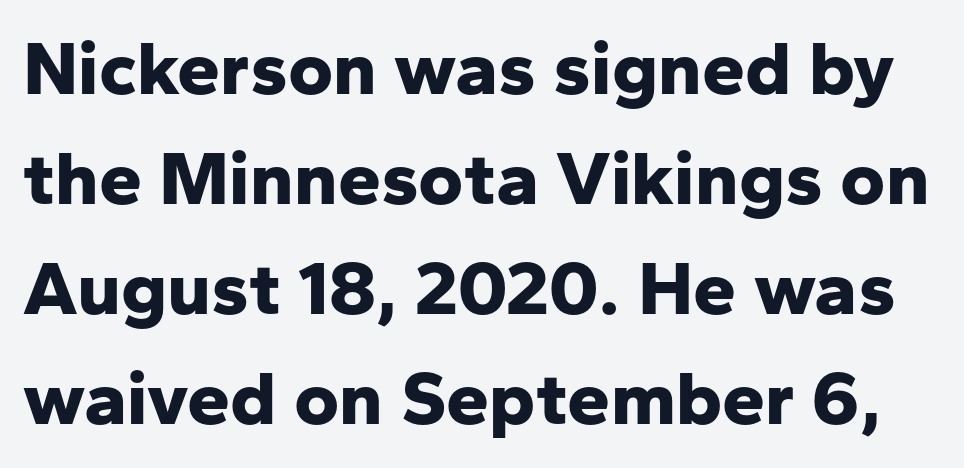
The image shows 77 px bold sans-serif type, upright; set normal line spacing (1.43x), normal letter spacing, not underlined; low stroke contrast and a medium x-height.
